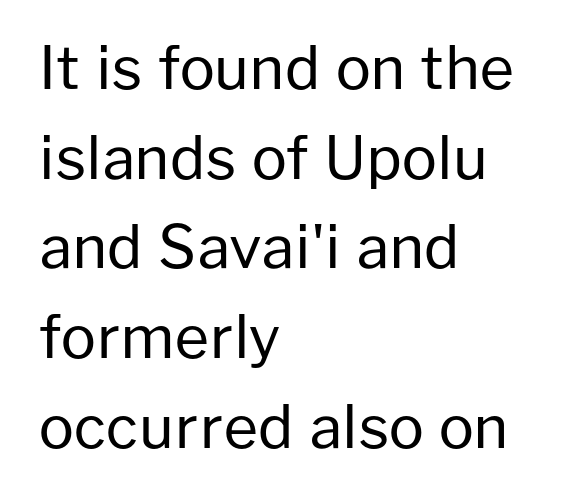
Q: Is the text bold? A: No.
Q: Is the text italic (slanted)? A: No, it is upright.
Q: Is the typeface a serif or a sans-serif typeface? A: Sans-serif.
Q: Is the text underlined? A: No.
Q: How is the paragraph aligned? A: Left-aligned.
Q: Is the spacing between letters normal or unusually wide? A: Normal.
Q: Is the spacing between lines tight, normal or loose? A: Normal.
Q: Width (condensed, normal, or wide)? A: Normal.
Q: Stroke contrast? A: Low.
Q: x-height? A: Medium.
Q: Monospaced? A: No.
